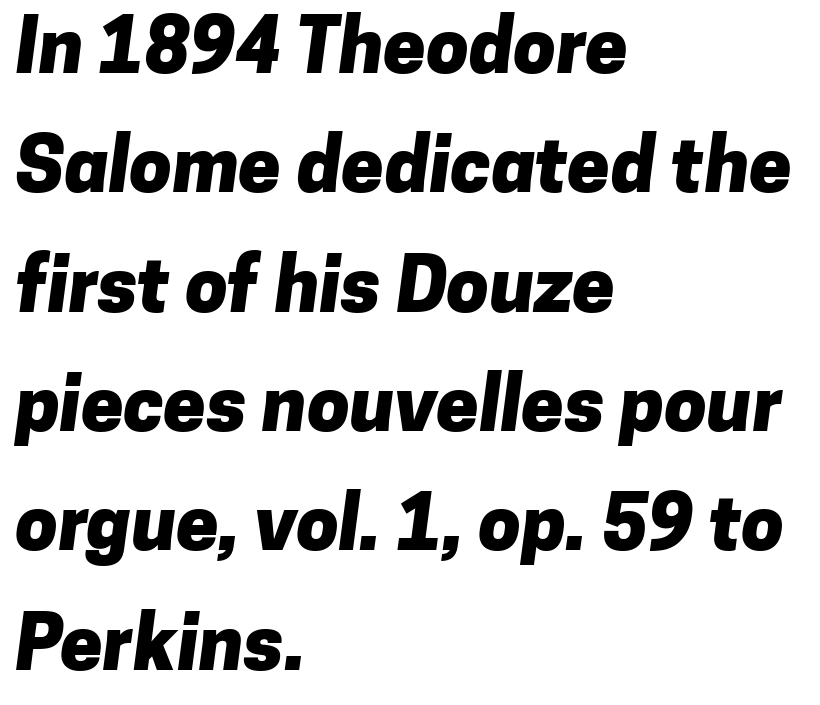
{"serif": "no", "bold": "yes", "weight": "heavy", "width": "normal", "stroke_contrast": "low", "x_height": "medium", "monospaced": "no", "underline": "no", "align": "left", "line_spacing": "normal", "line_spacing_ratio": 1.57, "letter_spacing": "normal", "letter_spacing_em": 0.0, "glyph_px": 76}
